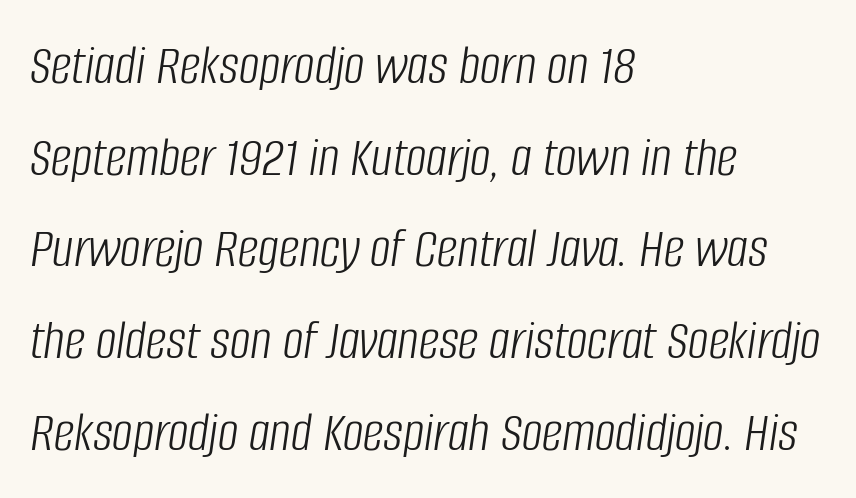
Q: Is the text bold? A: No.
Q: Is the text italic (slanted)? A: Yes, it leans right by about 8 degrees.
Q: Is the text underlined? A: No.
Q: How is the paragraph aligned? A: Left-aligned.
Q: Is the spacing between letters normal or unusually wide? A: Normal.
Q: Is the spacing between lines tight, normal or loose? A: Normal.
Q: Width (condensed, normal, or wide)? A: Condensed.
Q: Stroke contrast? A: Low.
Q: x-height? A: Large.
Q: Monospaced? A: No.
